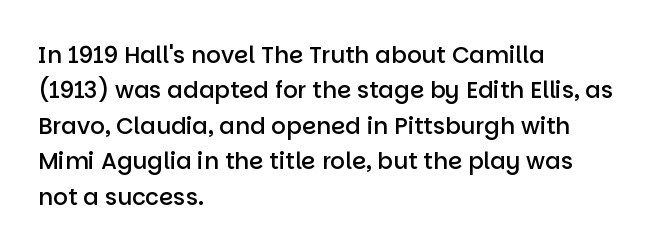
The image shows 23 px text type, upright; set left-aligned, normal line spacing (1.54x), normal letter spacing, not underlined.
